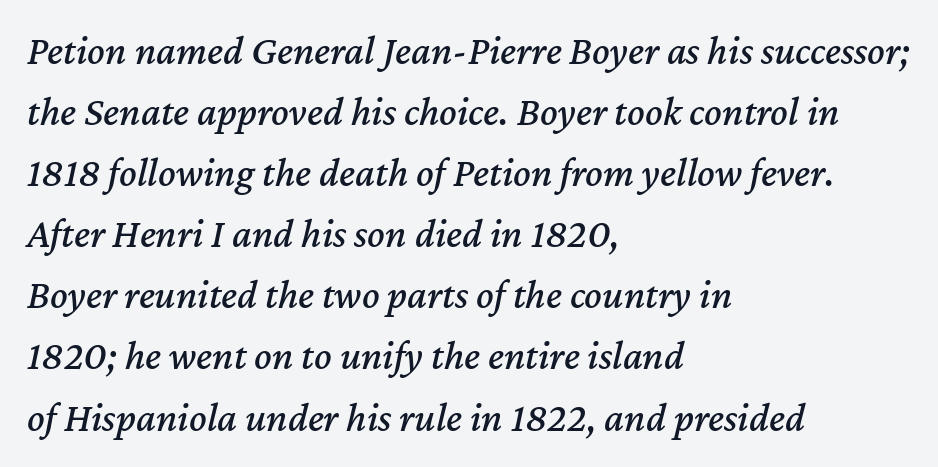
Q: Is the text italic (slanted)? A: Yes, it leans right by about 12 degrees.
Q: Is the text underlined? A: No.
Q: How is the paragraph aligned? A: Left-aligned.
Q: Is the spacing between letters normal or unusually wide? A: Normal.
Q: Is the spacing between lines tight, normal or loose? A: Normal.
Q: Width (condensed, normal, or wide)? A: Normal.
Q: Stroke contrast? A: Medium.
Q: x-height? A: Medium.
Q: Monospaced? A: No.
